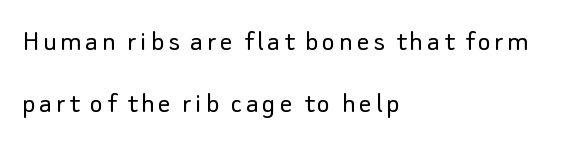
These glyphs show unthickened strokes, regular width or finer. This rendering uses left alignment, leaving the right contour irregular. This block would shrink considerably if given ordinary leading; it's expanded now. Unlike italic type, these characters show no tilt at all.
